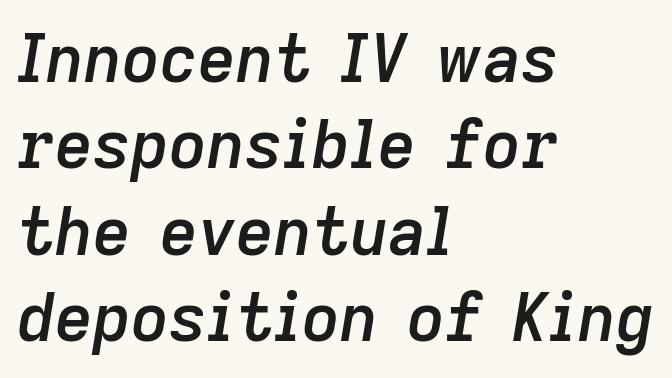
The image shows 66 px semibold type, italic (leaning right); set left-aligned, normal line spacing (1.31x), normal letter spacing, not underlined; low stroke contrast and a medium x-height.
